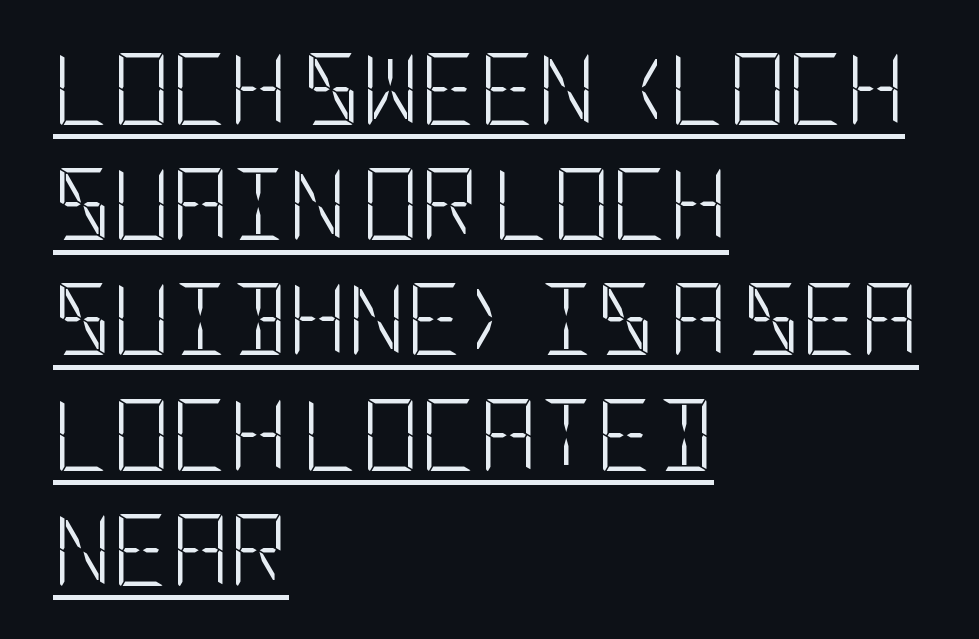
Standard letterfit; no display-style spreading of the glyphs. The paragraph shown leans on its left margin. In terms of posture, this sample is upright. The face looks like a standard text weight, possibly lighter. Nope, no serifs anywhere on these letters. Notice how a bar underscores the lettering throughout.
